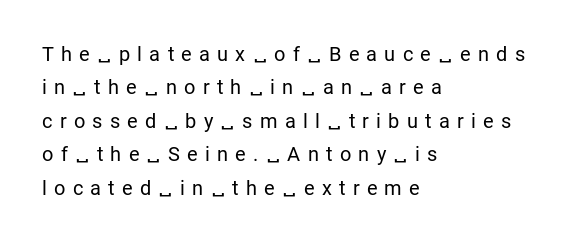
Q: Is the text bold? A: No.
Q: Is the text italic (slanted)? A: No, it is upright.
Q: Is the text underlined? A: No.
Q: How is the paragraph aligned? A: Left-aligned.
Q: Is the spacing between letters normal or unusually wide? A: Unusually wide.
Q: Is the spacing between lines tight, normal or loose? A: Normal.
